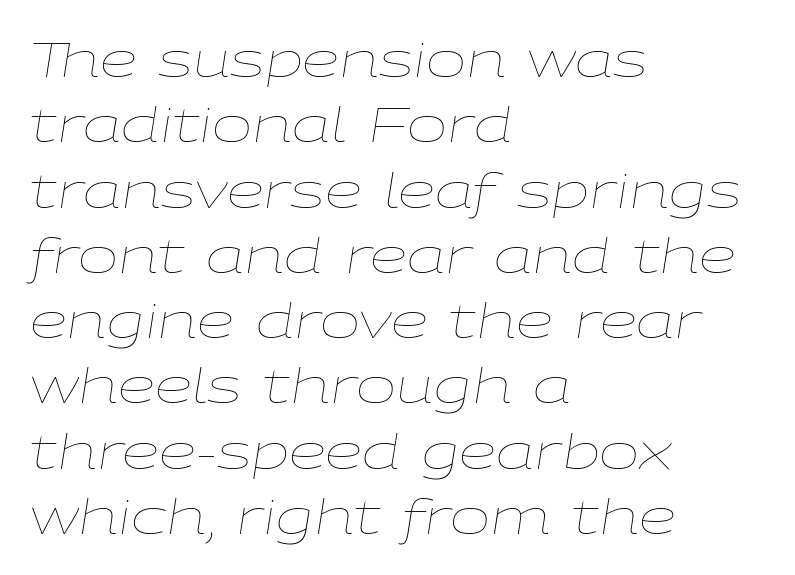
The image shows 48 px thin, wide type, italic (leaning right); set left-aligned, normal line spacing (1.36x), normal letter spacing, not underlined; low stroke contrast and a medium x-height.
